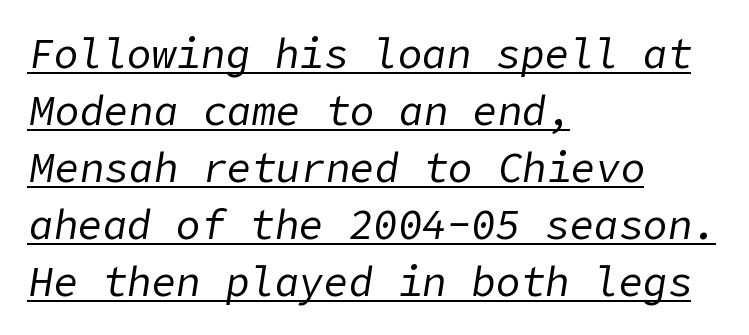
The image shows 41 px regular-weight type, italic (leaning right); set left-aligned, normal line spacing (1.39x), normal letter spacing, underlined; low stroke contrast and a medium x-height.
